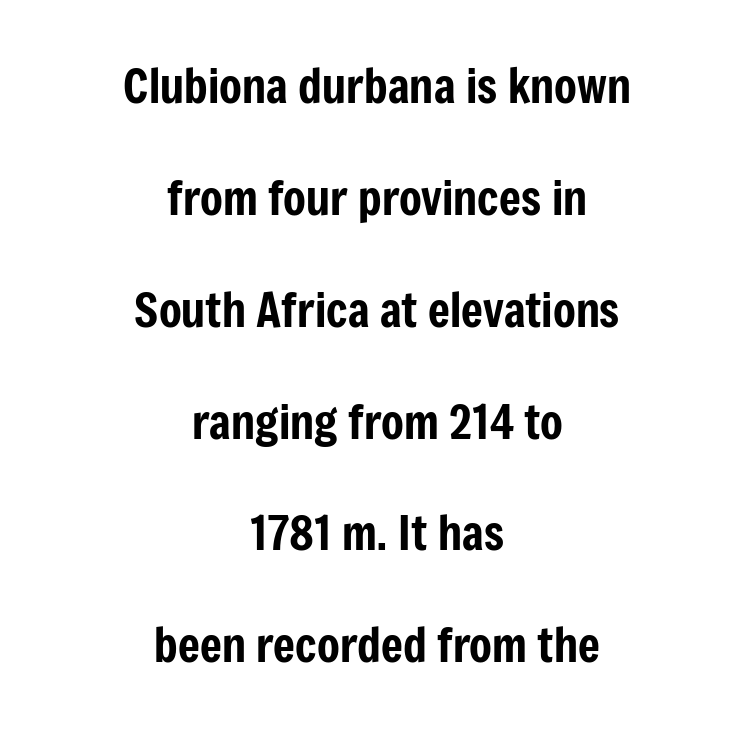
Q: Is the text italic (slanted)? A: No, it is upright.
Q: Is the typeface a serif or a sans-serif typeface? A: Sans-serif.
Q: Is the text underlined? A: No.
Q: How is the paragraph aligned? A: Centered.
Q: Is the spacing between letters normal or unusually wide? A: Normal.
Q: Is the spacing between lines tight, normal or loose? A: Loose.
Q: Width (condensed, normal, or wide)? A: Condensed.
Q: Stroke contrast? A: Low.
Q: x-height? A: Medium.
Q: Monospaced? A: No.
